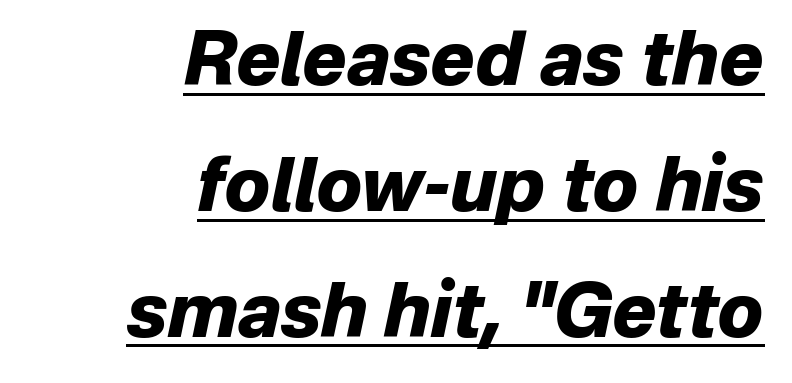
Q: Is the text bold? A: Yes.
Q: Is the text italic (slanted)? A: Yes, it leans right by about 12 degrees.
Q: Is the text underlined? A: Yes.
Q: How is the paragraph aligned? A: Right-aligned.
Q: Is the spacing between letters normal or unusually wide? A: Normal.
Q: Is the spacing between lines tight, normal or loose? A: Normal.
Q: Width (condensed, normal, or wide)? A: Normal.
Q: Stroke contrast? A: Low.
Q: x-height? A: Medium.
Q: Monospaced? A: No.
